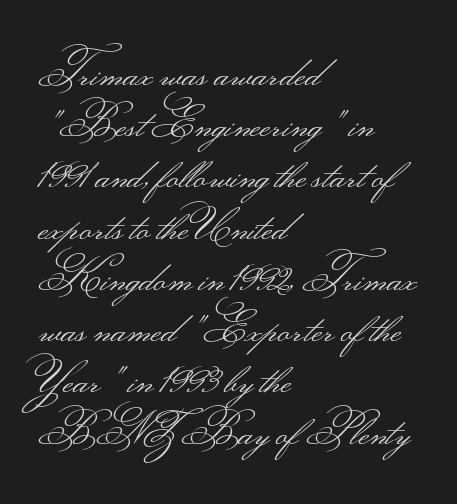
Q: Is the text bold? A: No.
Q: Is the text italic (slanted)? A: Yes.
Q: Is the typeface a serif or a sans-serif typeface? A: Sans-serif.
Q: Is the text underlined? A: No.
Q: How is the paragraph aligned? A: Left-aligned.
Q: Is the spacing between letters normal or unusually wide? A: Normal.
Q: Width (condensed, normal, or wide)? A: Wide.
Q: Stroke contrast? A: Medium.
Q: Monospaced? A: No.
